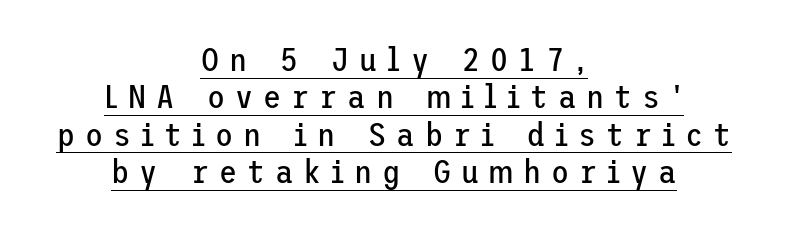
{"serif": "no", "italic": "no", "bold": "no", "weight": "regular", "width": "normal", "stroke_contrast": "low", "x_height": "medium", "underline": "yes", "align": "center", "line_spacing": "tight", "line_spacing_ratio": 1.13, "letter_spacing": "wide", "letter_spacing_em": 0.3, "glyph_px": 33}
